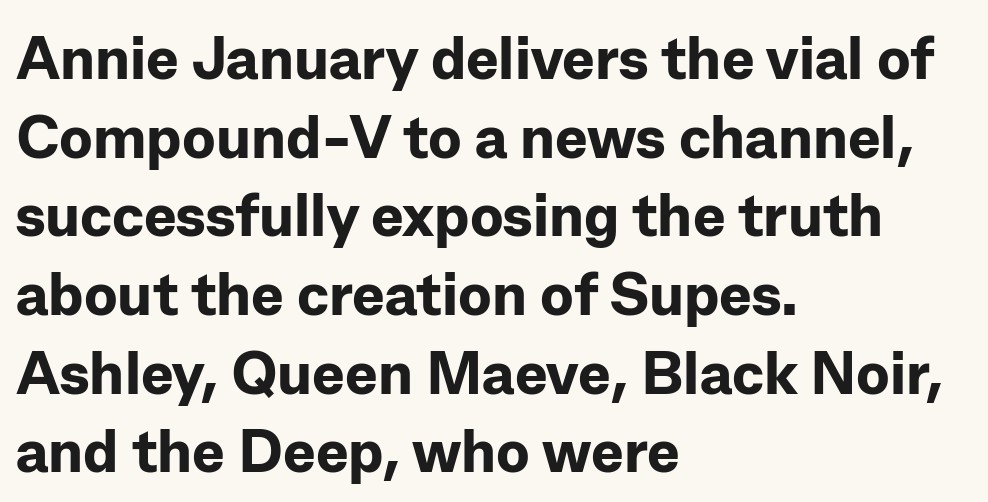
A typesetter would call this zero additional tracking. Successive baselines arrive at the customary interval. One-word summary of the alignment: left. Lines of text with bare space underneath.
